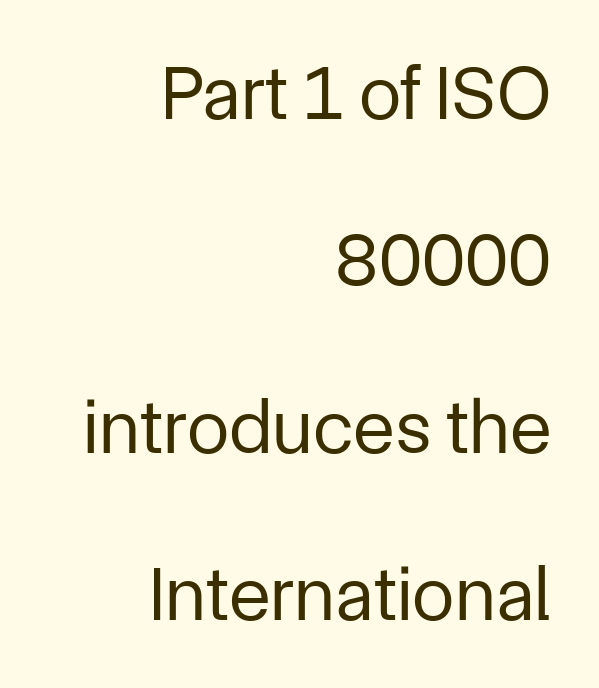
The image shows 77 px regular-weight sans-serif type, upright; set right-aligned, loose line spacing (2.17x), normal letter spacing, not underlined; low stroke contrast and a medium x-height.
